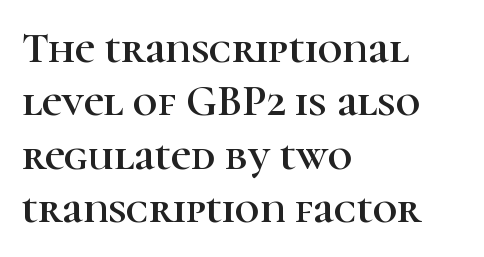
The image shows 43 px serif type, upright; set left-aligned, line spacing 1.24x, normal letter spacing, not underlined; high stroke contrast and a medium x-height.
